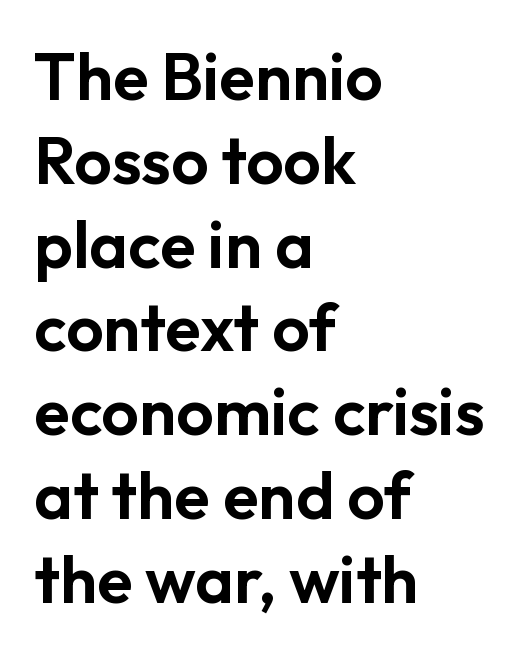
The image shows 66 px sans-serif type, upright; set left-aligned, normal line spacing (1.27x), normal letter spacing, not underlined; low stroke contrast and a medium x-height.
